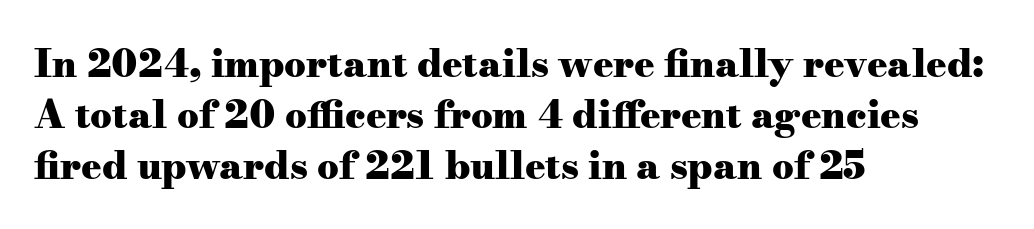
{"serif": "yes", "italic": "no", "bold": "yes", "weight": "heavy", "width": "wide", "stroke_contrast": "medium", "x_height": "small", "monospaced": "no", "underline": "no", "align": "left", "line_spacing": "normal", "line_spacing_ratio": 1.34, "letter_spacing": "normal", "letter_spacing_em": 0.0, "glyph_px": 38}
